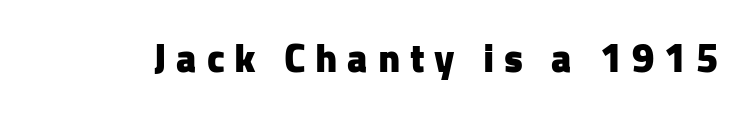
{"serif": "no", "italic": "no", "bold": "yes", "weight": "heavy", "width": "normal", "stroke_contrast": "low", "x_height": "medium", "monospaced": "no", "underline": "no", "letter_spacing": "wide", "letter_spacing_em": 0.24, "glyph_px": 40}
